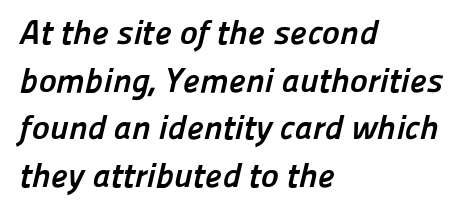
Q: Is the text bold? A: Yes.
Q: Is the typeface a serif or a sans-serif typeface? A: Sans-serif.
Q: Is the text underlined? A: No.
Q: How is the paragraph aligned? A: Left-aligned.
Q: Is the spacing between letters normal or unusually wide? A: Normal.
Q: Is the spacing between lines tight, normal or loose? A: Normal.
Q: Width (condensed, normal, or wide)? A: Normal.
Q: Stroke contrast? A: Low.
Q: x-height? A: Medium.
Q: Monospaced? A: No.
